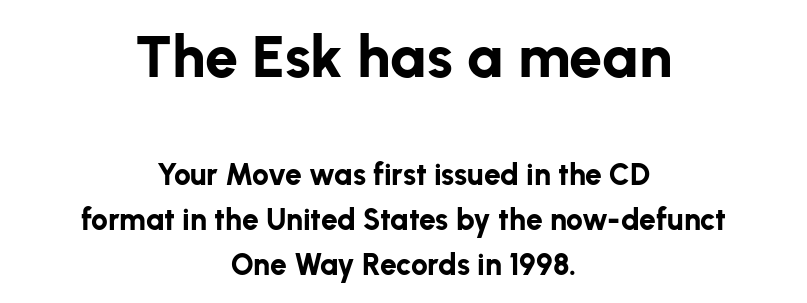
{"serif": "no", "italic": "no", "bold": "yes", "weight": "bold", "width": "normal", "stroke_contrast": "low", "x_height": "medium", "monospaced": "no", "underline": "no", "align": "center", "line_spacing": "normal", "line_spacing_ratio": 1.5, "letter_spacing": "normal", "letter_spacing_em": 0.0, "larger_block": "first", "size_ratio": 1.97, "glyph_px": 59}
